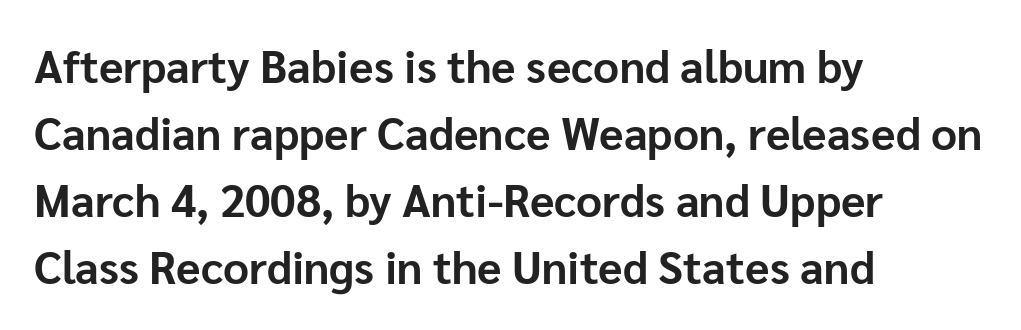
Q: Is the text bold? A: Yes.
Q: Is the text italic (slanted)? A: No, it is upright.
Q: Is the typeface a serif or a sans-serif typeface? A: Sans-serif.
Q: Is the text underlined? A: No.
Q: How is the paragraph aligned? A: Left-aligned.
Q: Is the spacing between letters normal or unusually wide? A: Normal.
Q: Is the spacing between lines tight, normal or loose? A: Normal.
Q: Width (condensed, normal, or wide)? A: Normal.
Q: Stroke contrast? A: Low.
Q: x-height? A: Medium.
Q: Monospaced? A: No.
